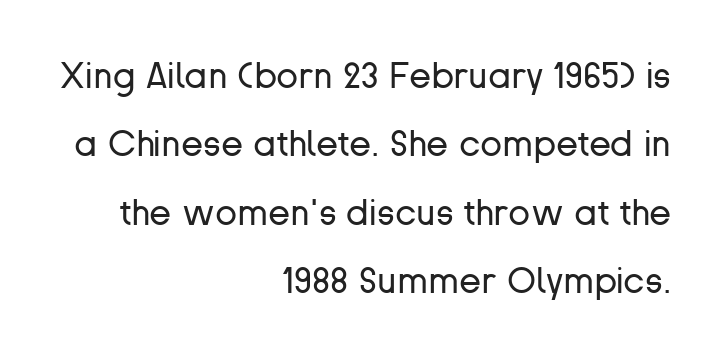
{"serif": "no", "italic": "no", "bold": "no", "weight": "regular", "width": "normal", "stroke_contrast": "low", "x_height": "medium", "monospaced": "no", "underline": "no", "align": "right", "line_spacing": "loose", "line_spacing_ratio": 1.9, "letter_spacing": "normal", "letter_spacing_em": 0.0, "glyph_px": 36}
